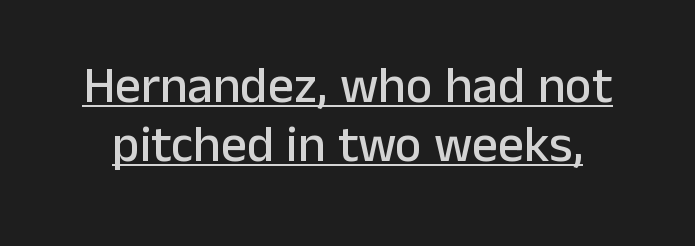
{"serif": "no", "italic": "no", "width": "normal", "stroke_contrast": "low", "x_height": "medium", "monospaced": "no", "underline": "yes", "line_spacing_ratio": 1.16, "letter_spacing": "normal", "letter_spacing_em": 0.0, "glyph_px": 51}
